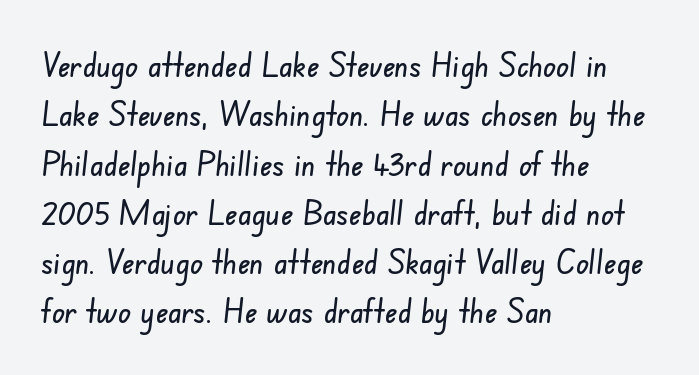
The image shows 34 px condensed sans-serif type; set left-aligned, normal line spacing (1.45x), normal letter spacing, not underlined; low stroke contrast and a small x-height.
